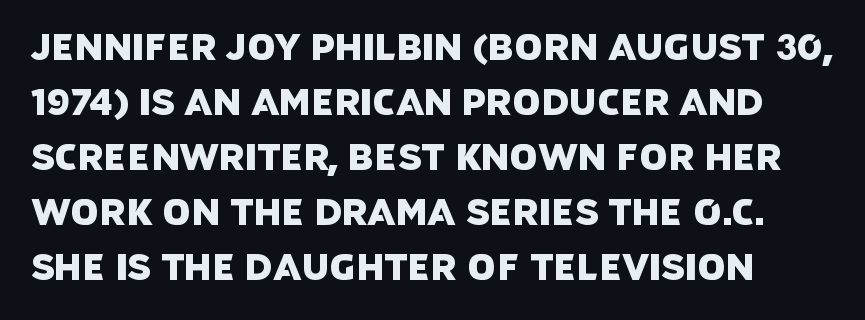
{"serif": "no", "width": "normal", "stroke_contrast": "low", "x_height": "large", "monospaced": "no", "underline": "no", "line_spacing": "normal", "line_spacing_ratio": 1.53, "letter_spacing": "normal", "letter_spacing_em": 0.0, "glyph_px": 36}
